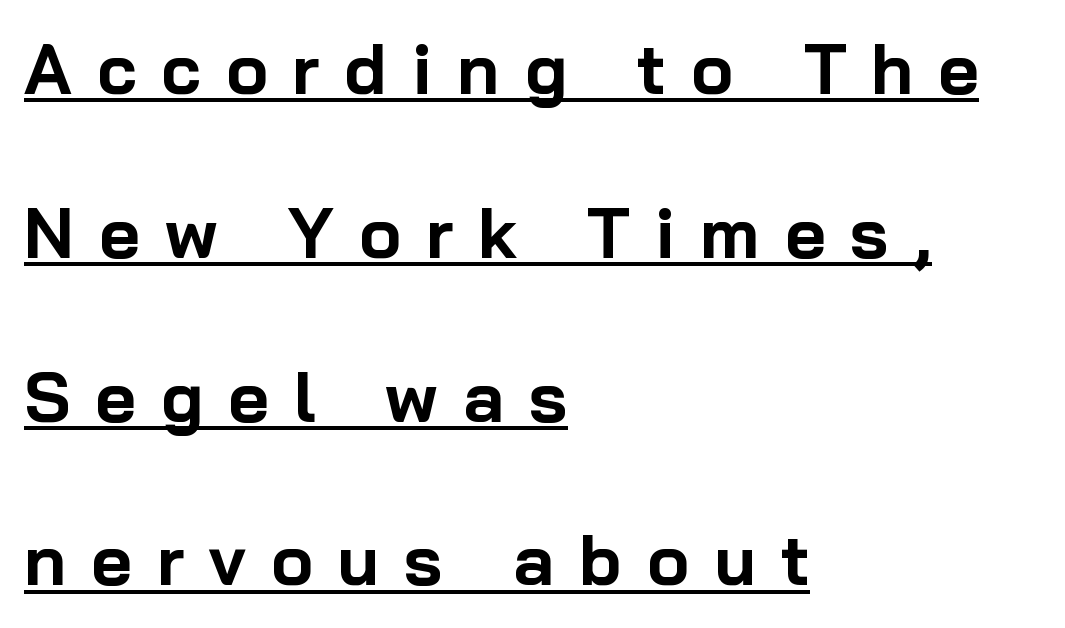
Q: Is the text bold? A: Yes.
Q: Is the text italic (slanted)? A: No, it is upright.
Q: Is the typeface a serif or a sans-serif typeface? A: Sans-serif.
Q: Is the text underlined? A: Yes.
Q: How is the paragraph aligned? A: Left-aligned.
Q: Is the spacing between letters normal or unusually wide? A: Unusually wide.
Q: Is the spacing between lines tight, normal or loose? A: Loose.
Q: Width (condensed, normal, or wide)? A: Normal.
Q: Stroke contrast? A: Low.
Q: x-height? A: Medium.
Q: Monospaced? A: No.
